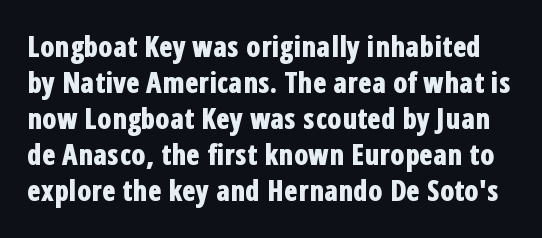
Does extra space separate the letters? No, they use regular spacing. You can tell from the bare stems that sans-serif type was used. The passage shown is typed in a proportional face where columns would drift. The face used here has the dense, thick strokes of a bold. Leading: standard. This sample uses an upright cut, with every glyph sitting square on the baseline.
